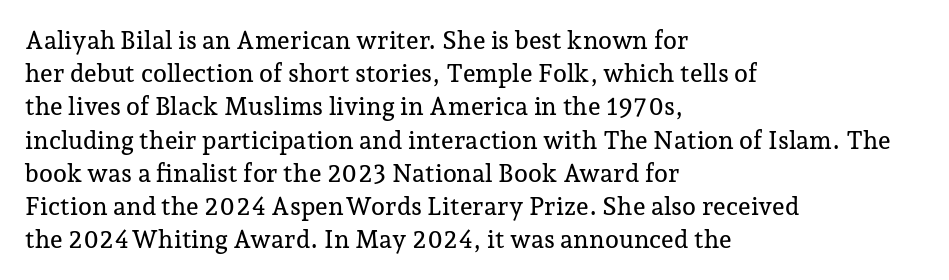
The image shows 25 px text type, upright; set left-aligned, normal line spacing (1.33x), normal letter spacing, not underlined.
